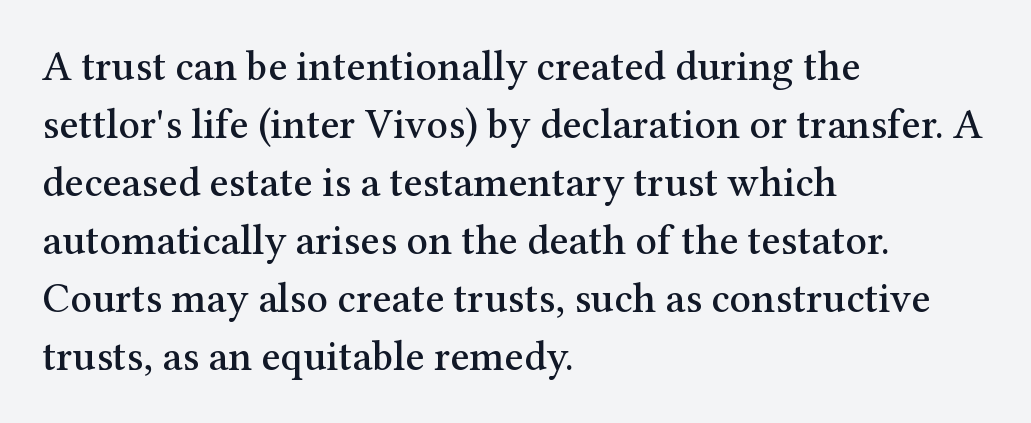
{"serif": "yes", "italic": "no", "width": "normal", "stroke_contrast": "medium", "x_height": "medium", "monospaced": "no", "underline": "no", "align": "left", "line_spacing": "normal", "line_spacing_ratio": 1.38, "letter_spacing": "normal", "letter_spacing_em": 0.0, "glyph_px": 42}
